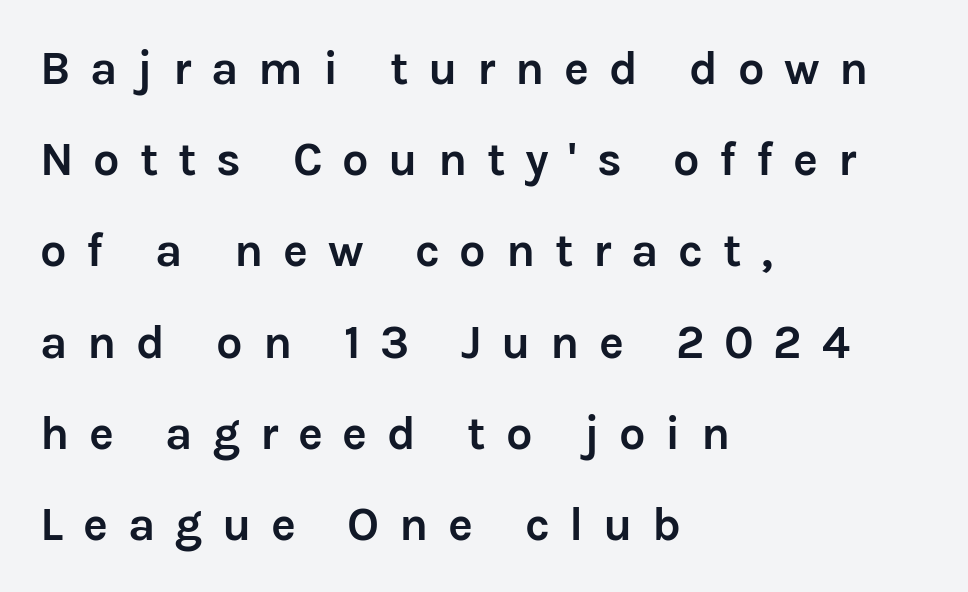
This rendering widens character spacing well past its baseline value. It's the straight-up-and-down kind of type. The rendering uses a bold face; every stroke is thick and dark. Font category for this specimen: sans-serif. Is there much room between lines? Yes — plenty of vertical air separates them. This sample has the flowing, uneven cadence of proportional lettering.
